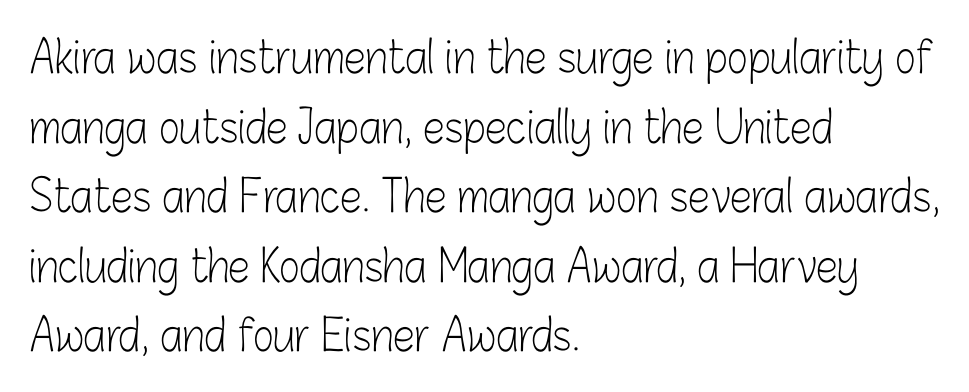
{"serif": "no", "italic": "no", "bold": "no", "weight": "light", "width": "condensed", "stroke_contrast": "low", "x_height": "medium", "monospaced": "no", "underline": "no", "align": "left", "line_spacing": "normal", "line_spacing_ratio": 1.58, "letter_spacing": "normal", "letter_spacing_em": 0.0, "glyph_px": 44}
